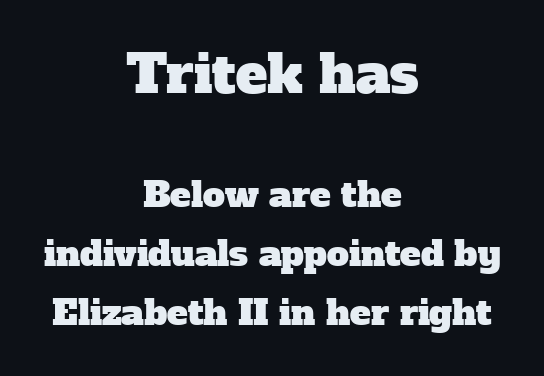
{"serif": "yes", "width": "normal", "stroke_contrast": "low", "x_height": "medium", "monospaced": "no", "underline": "no", "align": "center", "line_spacing": "normal", "line_spacing_ratio": 1.69, "letter_spacing": "normal", "letter_spacing_em": 0.0, "larger_block": "first", "size_ratio": 1.51, "glyph_px": 53}
